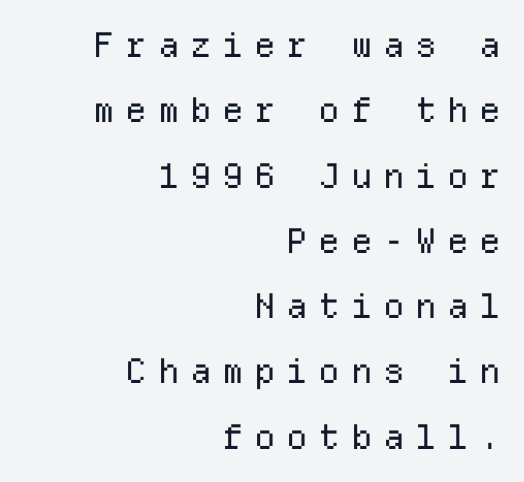
Q: Is the text bold? A: No.
Q: Is the text italic (slanted)? A: No, it is upright.
Q: Is the typeface a serif or a sans-serif typeface? A: Sans-serif.
Q: Is the text underlined? A: No.
Q: How is the paragraph aligned? A: Right-aligned.
Q: Is the spacing between letters normal or unusually wide? A: Unusually wide.
Q: Is the spacing between lines tight, normal or loose? A: Loose.
Q: Width (condensed, normal, or wide)? A: Normal.
Q: Stroke contrast? A: Low.
Q: x-height? A: Medium.
Q: Monospaced? A: Yes.
